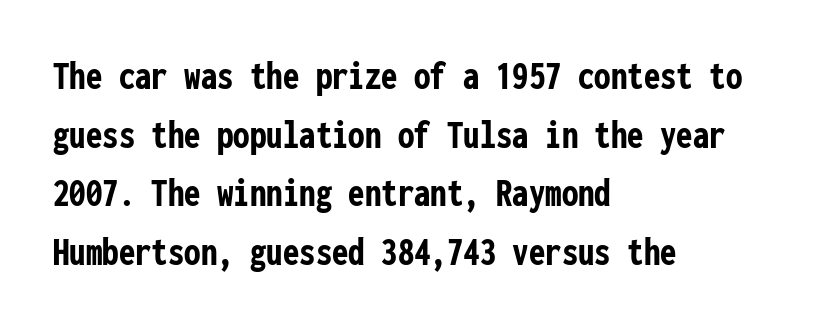
{"serif": "no", "italic": "no", "bold": "yes", "weight": "semibold", "width": "condensed", "stroke_contrast": "low", "x_height": "medium", "monospaced": "yes", "underline": "no", "align": "left", "line_spacing": "normal", "line_spacing_ratio": 1.43, "letter_spacing": "normal", "letter_spacing_em": 0.0, "glyph_px": 41}
